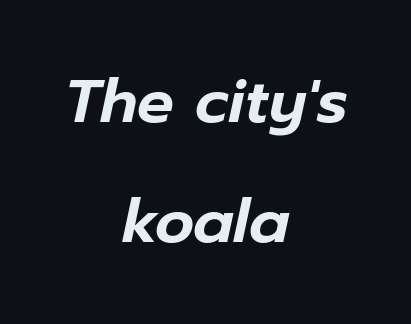
The image shows 61 px text type, italic (leaning right); set centered, loose line spacing (1.97x), normal letter spacing, not underlined; low stroke contrast and a medium x-height.
